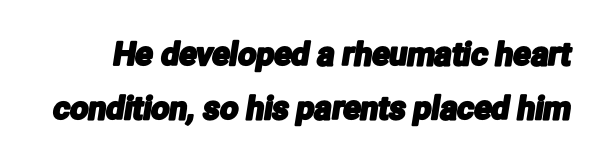
The image shows 32 px condensed sans-serif type; set normal line spacing (1.7x), normal letter spacing, not underlined; low stroke contrast and a medium x-height.
